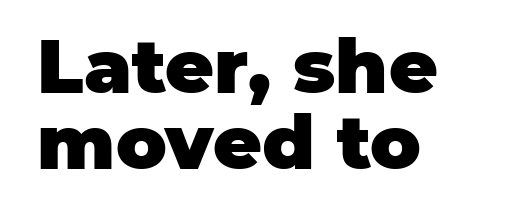
Check under the words: just untouched page. The passage shown has conventional tracking throughout. The glyphs in this specimen are sans serif. You could barely slide anything between these rows.
